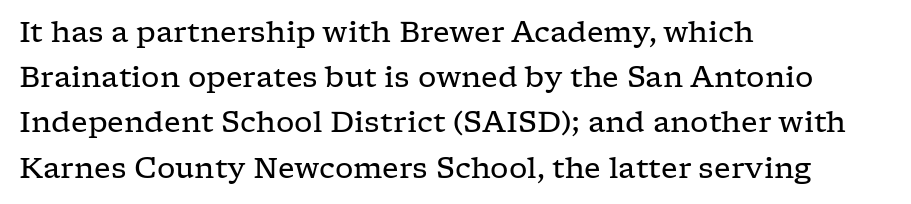
{"serif": "yes", "italic": "no", "bold": "no", "weight": "regular", "width": "wide", "stroke_contrast": "low", "x_height": "medium", "monospaced": "no", "underline": "no", "align": "left", "line_spacing": "normal", "line_spacing_ratio": 1.56, "letter_spacing": "normal", "letter_spacing_em": 0.0, "glyph_px": 29}
